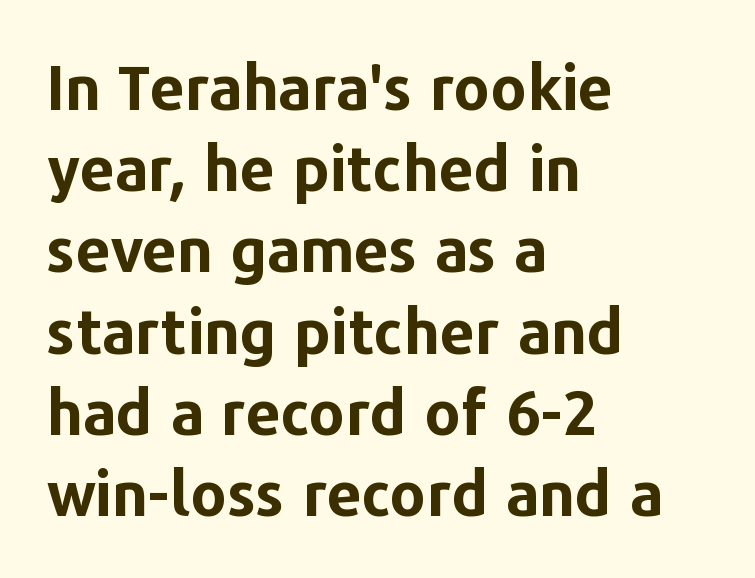
{"serif": "no", "italic": "no", "bold": "yes", "weight": "bold", "width": "normal", "stroke_contrast": "low", "x_height": "medium", "monospaced": "no", "underline": "no", "align": "left", "line_spacing": "normal", "line_spacing_ratio": 1.31, "letter_spacing": "normal", "letter_spacing_em": 0.0, "glyph_px": 62}
